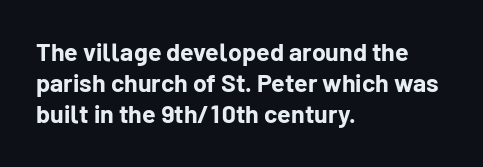
The image shows 25 px bold type, upright; set left-aligned, line spacing 1.24x, normal letter spacing, not underlined.
